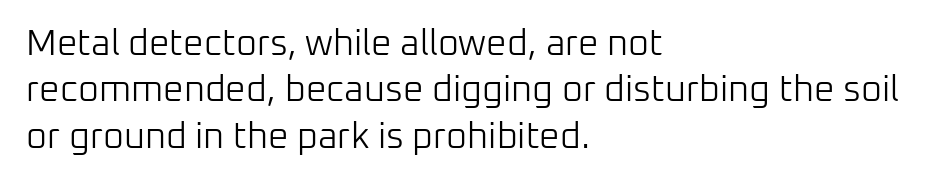
Q: Is the text bold? A: No.
Q: Is the text italic (slanted)? A: No, it is upright.
Q: Is the typeface a serif or a sans-serif typeface? A: Sans-serif.
Q: Is the text underlined? A: No.
Q: How is the paragraph aligned? A: Left-aligned.
Q: Is the spacing between letters normal or unusually wide? A: Normal.
Q: Is the spacing between lines tight, normal or loose? A: Normal.
Q: Width (condensed, normal, or wide)? A: Normal.
Q: Stroke contrast? A: Low.
Q: x-height? A: Medium.
Q: Monospaced? A: No.
